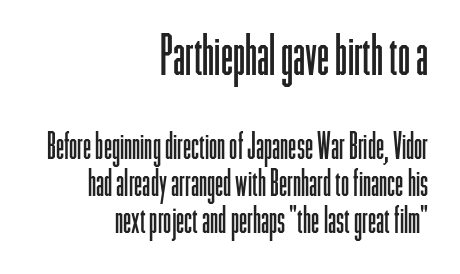
The image shows 55 px light, condensed sans-serif type, upright; set right-aligned, tight line spacing (0.99x), normal letter spacing, not underlined; the first (top) block is 1.49x larger; low stroke contrast and a medium x-height.
